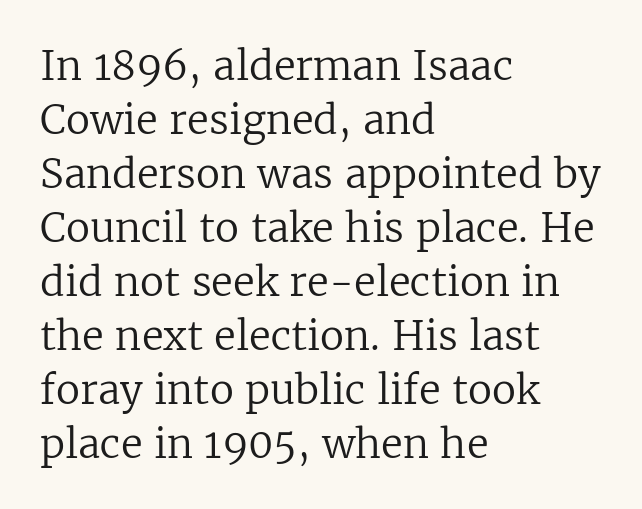
The image shows 40 px regular-weight serif type, upright; set left-aligned, normal line spacing (1.35x), normal letter spacing, not underlined; low stroke contrast and a medium x-height.
